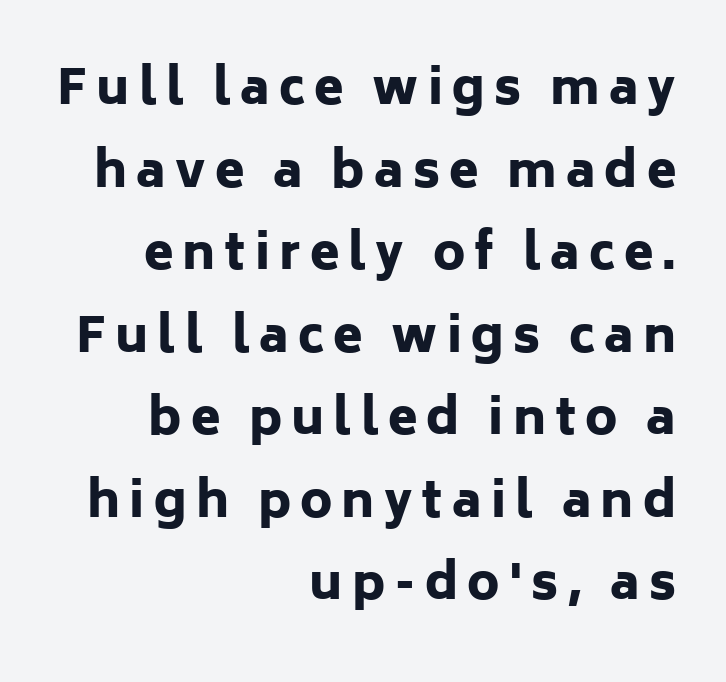
Q: Is the text bold? A: Yes.
Q: Is the text italic (slanted)? A: No, it is upright.
Q: Is the typeface a serif or a sans-serif typeface? A: Sans-serif.
Q: Is the text underlined? A: No.
Q: How is the paragraph aligned? A: Right-aligned.
Q: Width (condensed, normal, or wide)? A: Normal.
Q: Stroke contrast? A: Low.
Q: x-height? A: Medium.
Q: Monospaced? A: No.
